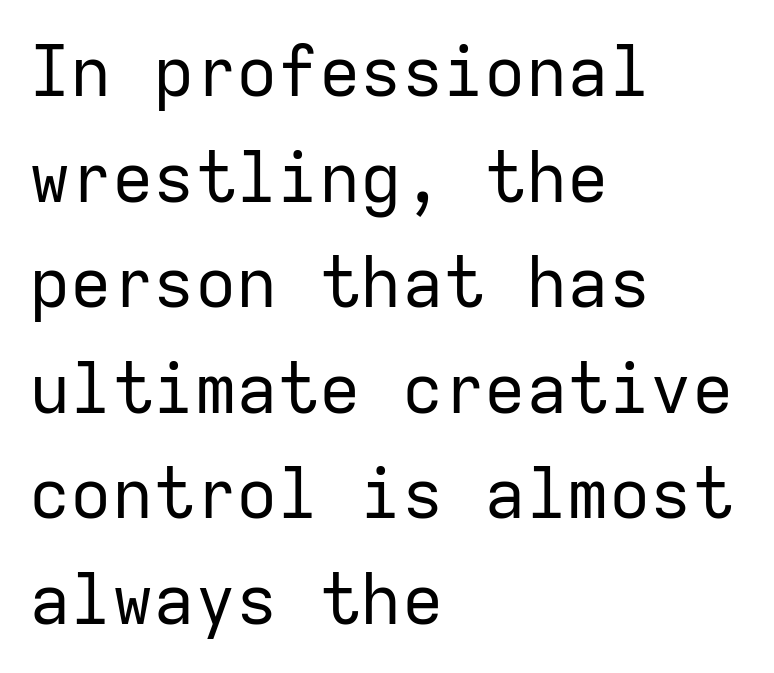
Q: Is the text bold? A: No.
Q: Is the text italic (slanted)? A: No, it is upright.
Q: Is the typeface a serif or a sans-serif typeface? A: Sans-serif.
Q: Is the text underlined? A: No.
Q: How is the paragraph aligned? A: Left-aligned.
Q: Is the spacing between letters normal or unusually wide? A: Normal.
Q: Is the spacing between lines tight, normal or loose? A: Normal.
Q: Width (condensed, normal, or wide)? A: Normal.
Q: Stroke contrast? A: Low.
Q: x-height? A: Medium.
Q: Monospaced? A: Yes.
